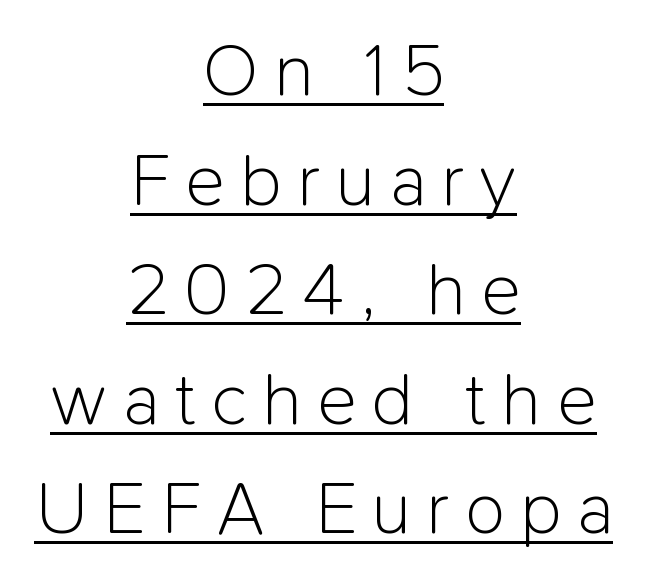
{"serif": "no", "italic": "no", "bold": "no", "weight": "light", "width": "normal", "stroke_contrast": "low", "x_height": "medium", "monospaced": "no", "underline": "yes", "align": "center", "line_spacing": "normal", "line_spacing_ratio": 1.48, "letter_spacing": "wide", "letter_spacing_em": 0.21, "glyph_px": 74}
